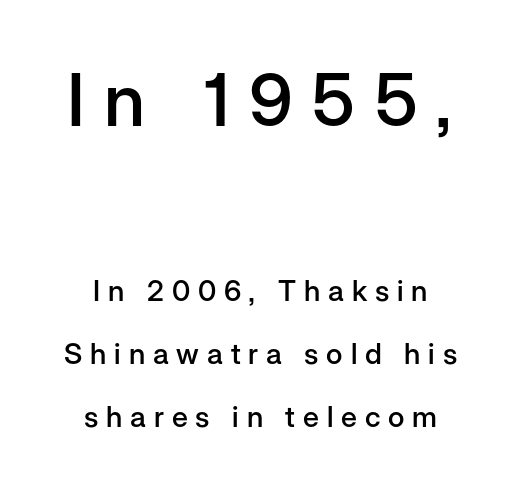
{"serif": "no", "italic": "no", "bold": "semi", "weight": "semibold", "width": "normal", "stroke_contrast": "low", "x_height": "medium", "monospaced": "no", "underline": "no", "line_spacing": "loose", "line_spacing_ratio": 2.17, "letter_spacing": "wide", "letter_spacing_em": 0.27, "larger_block": "first", "size_ratio": 2.52, "glyph_px": 73}
